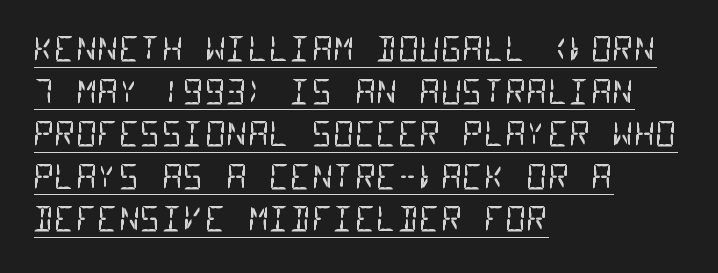
Is there an underline? Yes — a line sits under the letters. Every character here occupies the same horizontal width, giving the sample a typewriter-like rhythm. This rendering uses left alignment, leaving the right contour irregular. The tracking reads as untouched default to a designer's eye. The cut favours lightness, reaching ordinary text weight at its darkest. A normal amount of white space separates one row of letters from the next.
